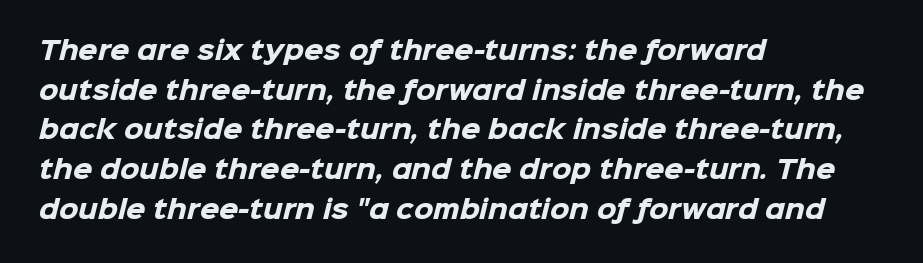
Plain, unruled lines of type. Reading down the column, the eye jumps a familiar distance to each next line. These lines keep a tight, regular rhythm from letter to letter. Weight check: bold — yes, fully.
